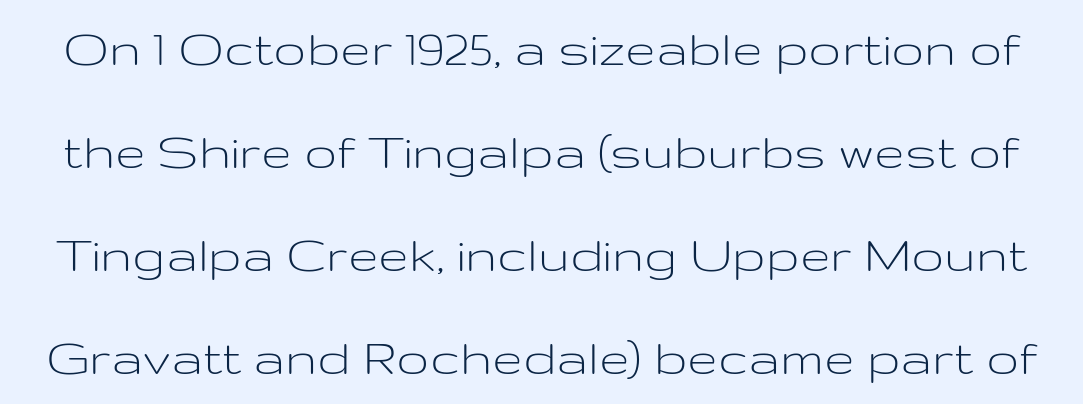
The image shows 55 px light, wide sans-serif type, upright; set line spacing 1.87x, normal letter spacing, not underlined; low stroke contrast and a medium x-height.
